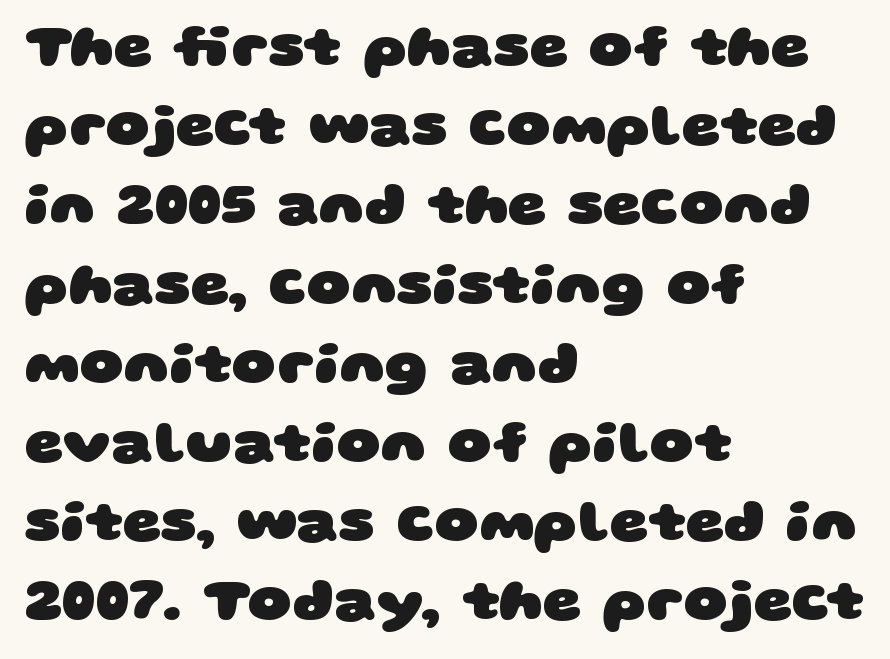
Q: Is the text bold? A: Yes.
Q: Is the typeface a serif or a sans-serif typeface? A: Sans-serif.
Q: Is the text underlined? A: No.
Q: How is the paragraph aligned? A: Left-aligned.
Q: Is the spacing between letters normal or unusually wide? A: Normal.
Q: Is the spacing between lines tight, normal or loose? A: Normal.
Q: Width (condensed, normal, or wide)? A: Wide.
Q: Stroke contrast? A: Low.
Q: x-height? A: Large.
Q: Monospaced? A: No.
